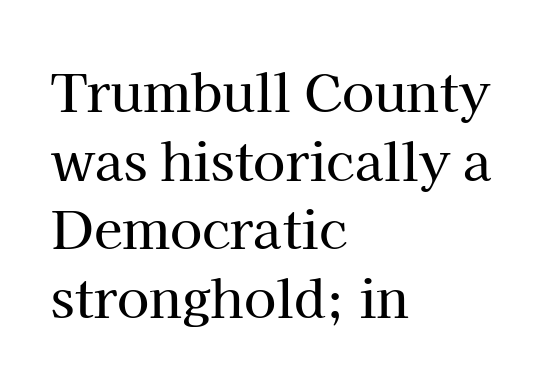
The image shows 52 px serif type, upright; set left-aligned, normal line spacing (1.32x), normal letter spacing, not underlined; high stroke contrast and a medium x-height.
